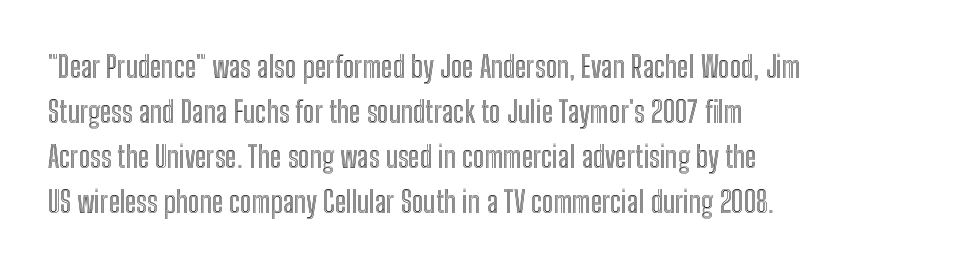
The image shows 30 px condensed type, upright; set left-aligned, normal line spacing (1.5x), normal letter spacing, not underlined; a medium x-height.
